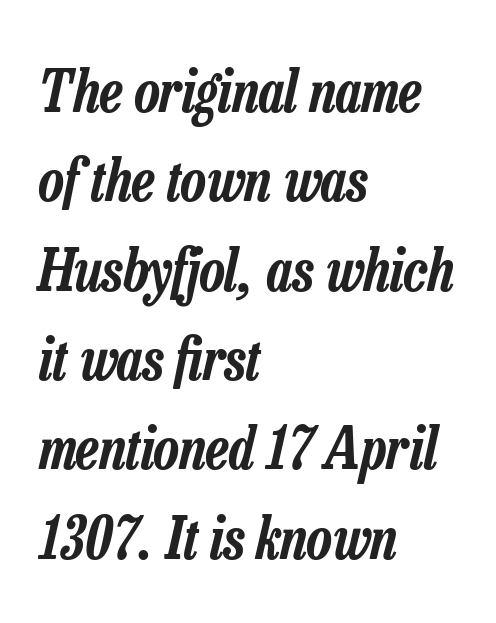
In terms of posture, this sample is oblique. These lines stack with their left ends in a neat column. Unmarked baselines from the first word to the last. Character widths vary here, with narrow letters taking less room than wide ones.
